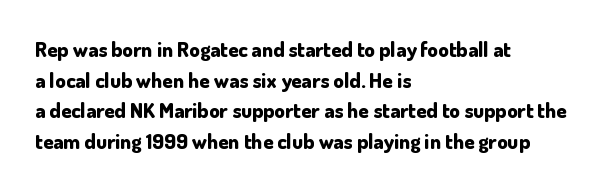
{"italic": "no", "bold": "yes", "underline": "no", "align": "left", "line_spacing": "normal", "line_spacing_ratio": 1.46, "letter_spacing": "normal", "letter_spacing_em": 0.0, "glyph_px": 21}
